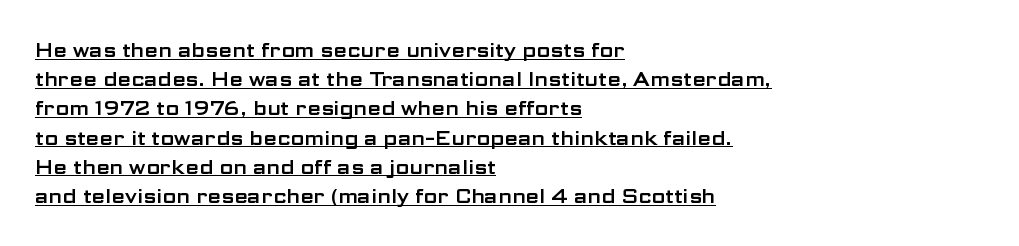
The image shows 20 px text type, upright; set left-aligned, normal line spacing (1.46x), normal letter spacing, underlined.
